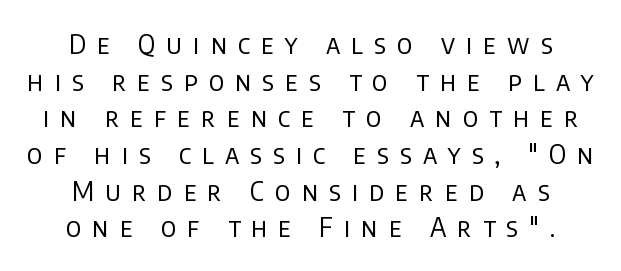
{"italic": "no", "bold": "no", "underline": "no", "line_spacing": "normal", "line_spacing_ratio": 1.41, "letter_spacing": "wide", "letter_spacing_em": 0.43, "glyph_px": 26}
